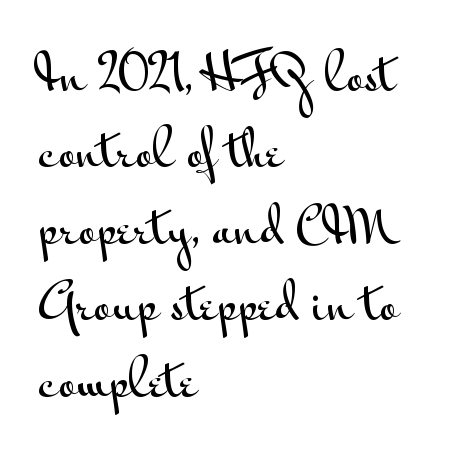
Q: Is the typeface a serif or a sans-serif typeface? A: Sans-serif.
Q: Is the text underlined? A: No.
Q: How is the paragraph aligned? A: Left-aligned.
Q: Is the spacing between letters normal or unusually wide? A: Normal.
Q: Is the spacing between lines tight, normal or loose? A: Normal.
Q: Width (condensed, normal, or wide)? A: Wide.
Q: Stroke contrast? A: Medium.
Q: x-height? A: Small.
Q: Monospaced? A: No.
